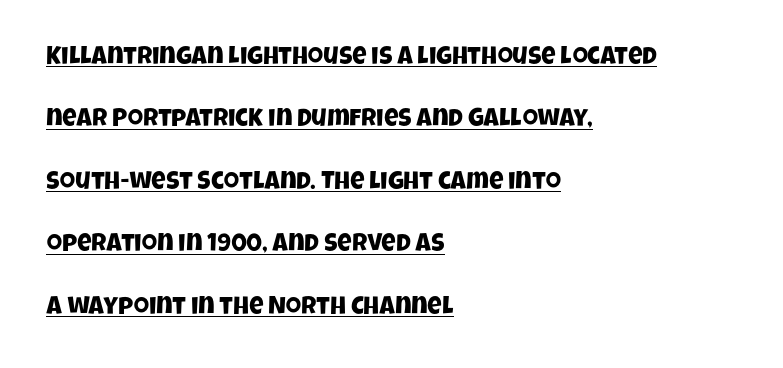
Q: Is the text underlined? A: Yes.
Q: How is the paragraph aligned? A: Left-aligned.
Q: Is the spacing between letters normal or unusually wide? A: Normal.
Q: Is the spacing between lines tight, normal or loose? A: Loose.
